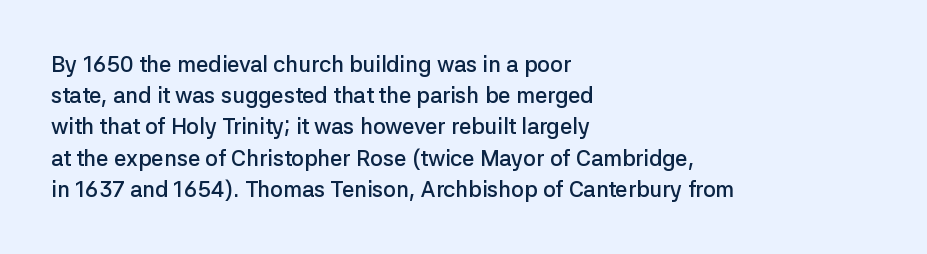
The image shows 22 px text type, upright; set left-aligned, normal line spacing (1.42x), normal letter spacing, not underlined.
